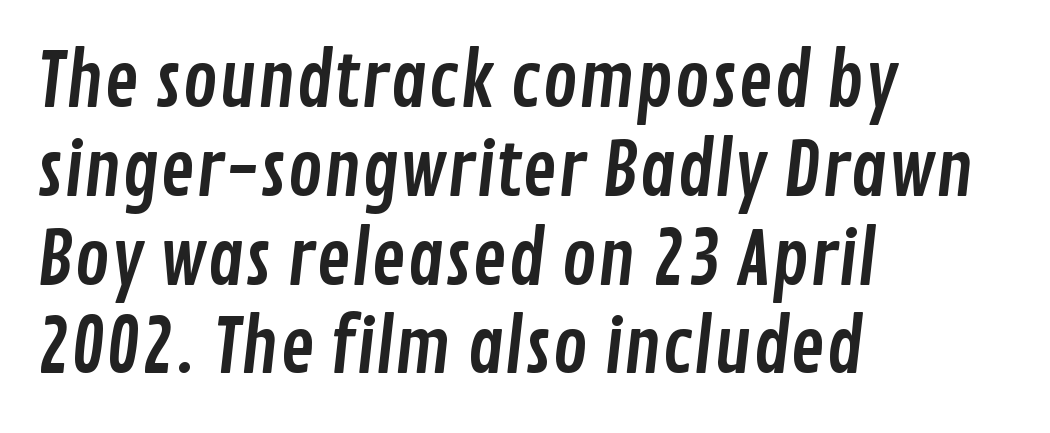
The passage shown is not underscored anywhere. Each letter's strokes conclude bluntly, with no projecting serifs. The letterforms sit shoulder to shoulder at normal distance. This sample has the flowing, uneven cadence of proportional lettering. Which margin do the lines hug? The left one — the right edge is uneven.
